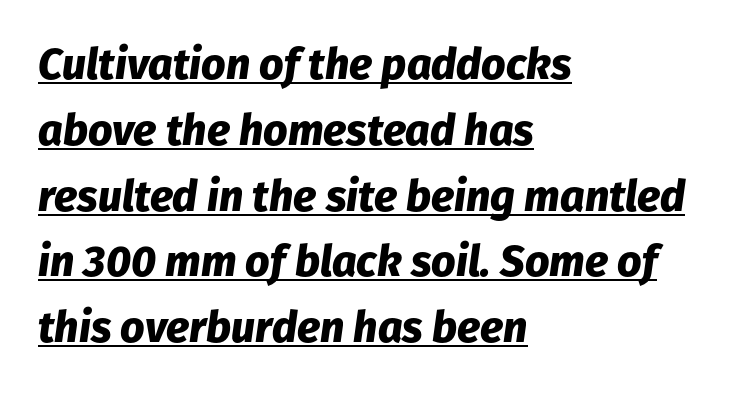
Q: Is the text bold? A: Yes.
Q: Is the text italic (slanted)? A: Yes, it leans right by about 8 degrees.
Q: Is the text underlined? A: Yes.
Q: How is the paragraph aligned? A: Left-aligned.
Q: Is the spacing between letters normal or unusually wide? A: Normal.
Q: Is the spacing between lines tight, normal or loose? A: Normal.
Q: Width (condensed, normal, or wide)? A: Normal.
Q: Stroke contrast? A: Low.
Q: x-height? A: Medium.
Q: Monospaced? A: No.
